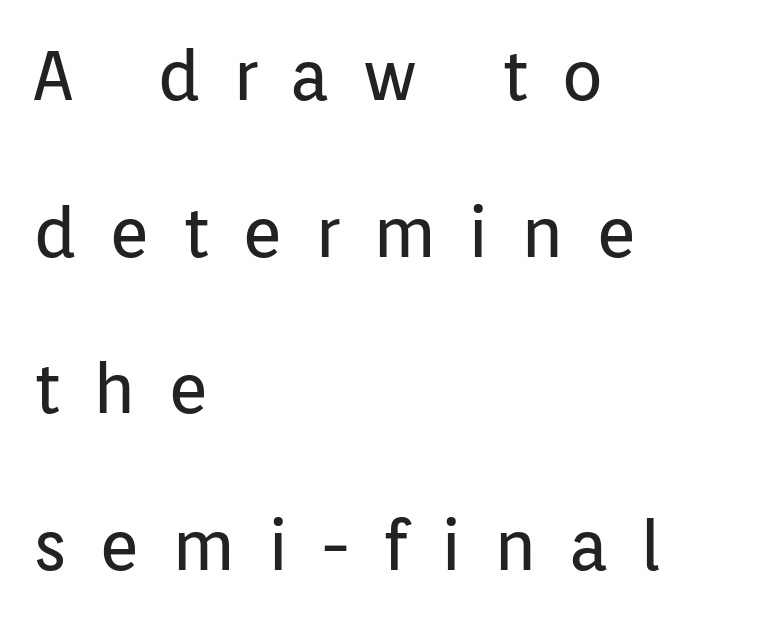
Q: Is the text bold? A: No.
Q: Is the text italic (slanted)? A: No, it is upright.
Q: Is the typeface a serif or a sans-serif typeface? A: Sans-serif.
Q: Is the text underlined? A: No.
Q: How is the paragraph aligned? A: Left-aligned.
Q: Is the spacing between letters normal or unusually wide? A: Unusually wide.
Q: Is the spacing between lines tight, normal or loose? A: Loose.
Q: Width (condensed, normal, or wide)? A: Normal.
Q: Stroke contrast? A: Low.
Q: x-height? A: Medium.
Q: Monospaced? A: No.
